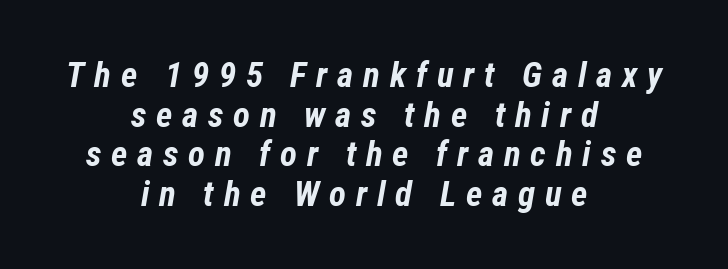
The image shows 35 px bold, condensed type, italic (leaning right); set centered, tight line spacing (1.13x), unusually wide letter spacing (+0.28 em), not underlined; low stroke contrast and a medium x-height.
